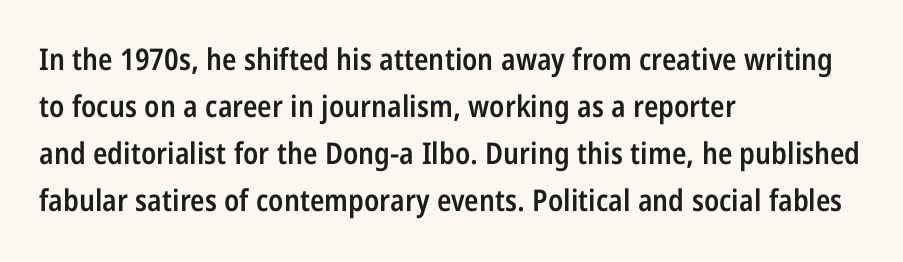
Q: Is the text bold? A: Semi-bold.
Q: Is the text italic (slanted)? A: No, it is upright.
Q: Is the typeface a serif or a sans-serif typeface? A: Sans-serif.
Q: Is the text underlined? A: No.
Q: How is the paragraph aligned? A: Left-aligned.
Q: Is the spacing between letters normal or unusually wide? A: Normal.
Q: Is the spacing between lines tight, normal or loose? A: Normal.
Q: Width (condensed, normal, or wide)? A: Condensed.
Q: Stroke contrast? A: Low.
Q: x-height? A: Large.
Q: Monospaced? A: No.
